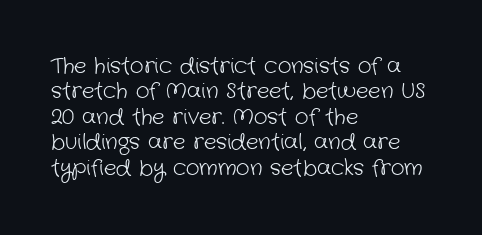
{"bold": "no", "underline": "no", "align": "left", "line_spacing_ratio": 1.21, "letter_spacing": "normal", "letter_spacing_em": 0.0, "glyph_px": 21}
